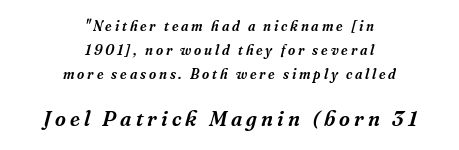
The image shows 21 px text type, italic (leaning right); set centered, normal line spacing (1.7x), unusually wide letter spacing (+0.2 em), not underlined; the second (bottom) block is 1.5x larger.
